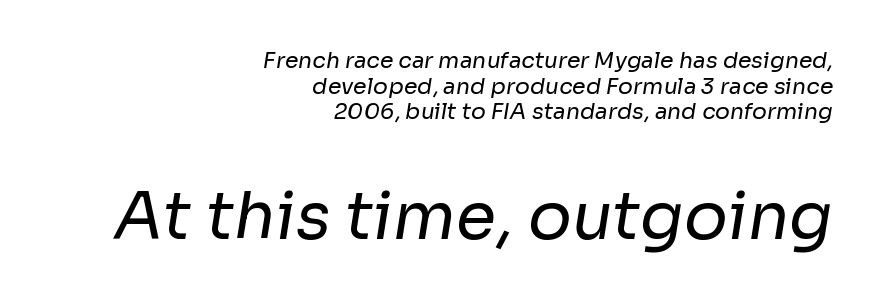
The image shows 65 px regular-weight sans-serif type; set right-aligned, line spacing 1.16x, normal letter spacing, not underlined; the second (bottom) block is 2.95x larger; low stroke contrast and a medium x-height.
